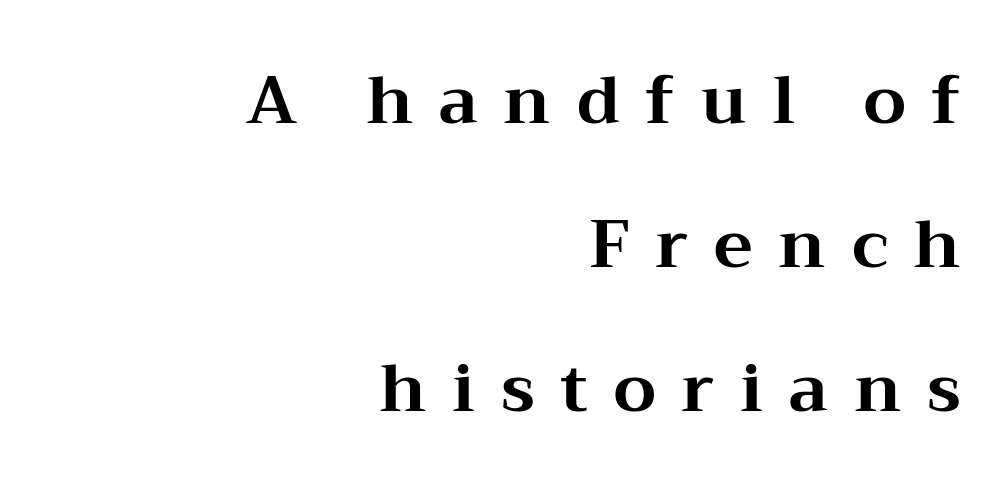
Substantial extra tracking has been applied to these lines. This block would shrink considerably if given ordinary leading; it's expanded now. Note the varied advance widths — an 'i' is clearly narrower than an 'm'. Characters remain perfectly vertical along every line. The rendering anchors every line to the right-hand side. Heft: maximum for text — a bold.
